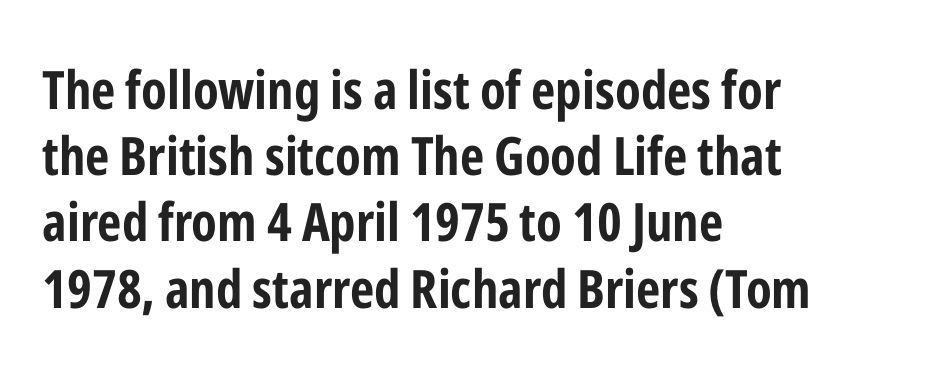
Each row of text sits above clean, open space. The rendering uses natural spacing where letterforms have individual widths. Left-aligned paragraph, ragged on the right. The specimen reads as upright at a glance. What's the leading like? Ordinary, nothing unusual.
